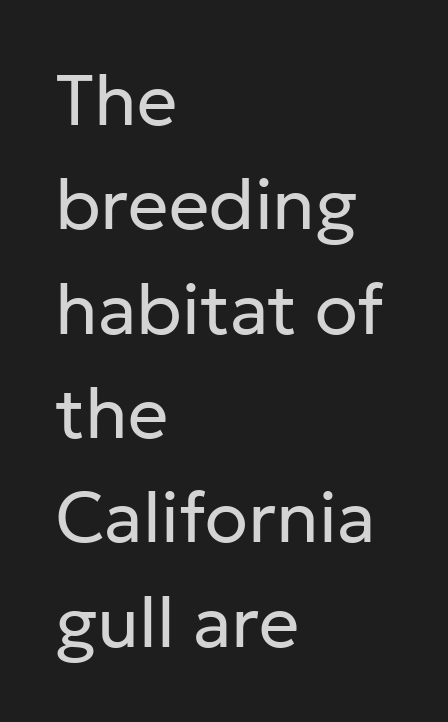
The image shows 71 px regular-weight sans-serif type, upright; set left-aligned, normal line spacing (1.47x), normal letter spacing, not underlined; low stroke contrast and a medium x-height.
